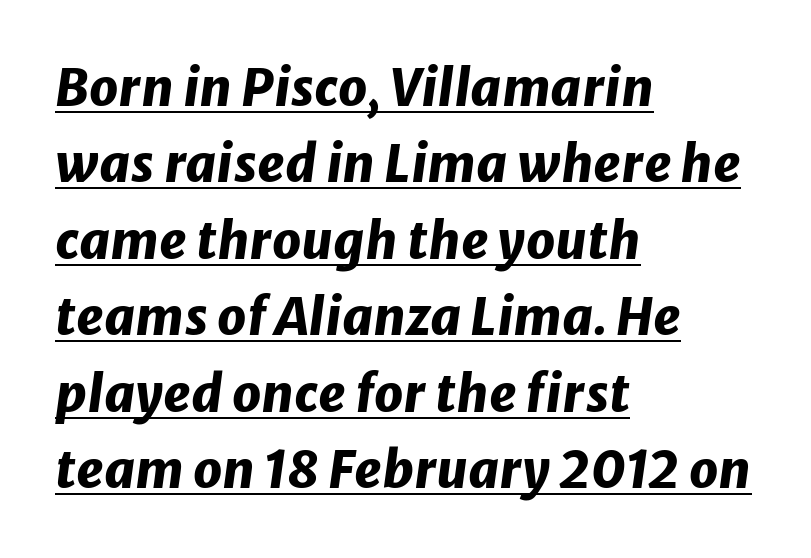
Q: Is the text bold? A: Yes.
Q: Is the text italic (slanted)? A: Yes, it leans right by about 8 degrees.
Q: Is the text underlined? A: Yes.
Q: How is the paragraph aligned? A: Left-aligned.
Q: Is the spacing between letters normal or unusually wide? A: Normal.
Q: Is the spacing between lines tight, normal or loose? A: Normal.
Q: Width (condensed, normal, or wide)? A: Normal.
Q: Stroke contrast? A: Low.
Q: x-height? A: Medium.
Q: Monospaced? A: No.
